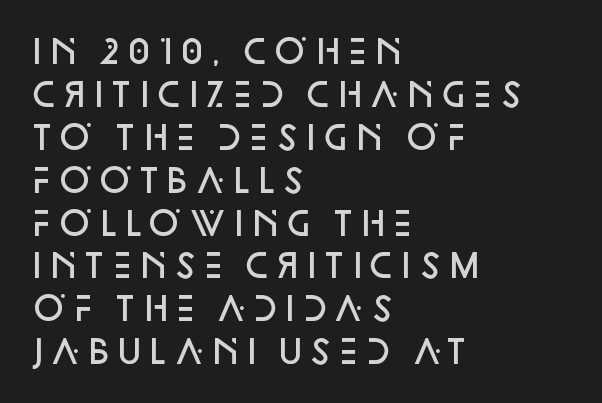
The image shows 32 px semibold sans-serif type, upright; set left-aligned, normal line spacing (1.34x), normal letter spacing, not underlined; low stroke contrast and a large x-height.
